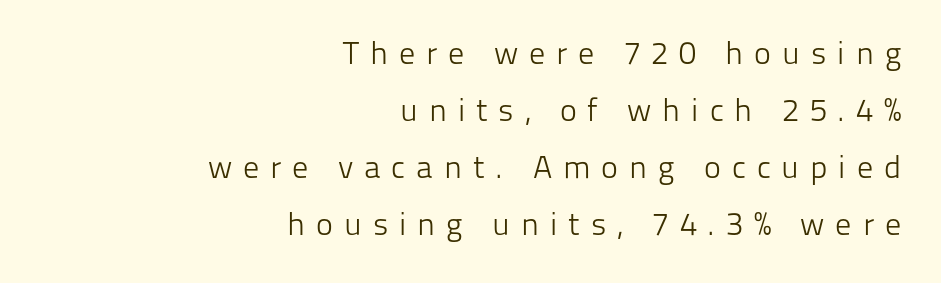
Q: Is the text bold? A: No.
Q: Is the text italic (slanted)? A: No, it is upright.
Q: Is the typeface a serif or a sans-serif typeface? A: Sans-serif.
Q: Is the text underlined? A: No.
Q: How is the paragraph aligned? A: Right-aligned.
Q: Is the spacing between letters normal or unusually wide? A: Unusually wide.
Q: Width (condensed, normal, or wide)? A: Normal.
Q: Stroke contrast? A: Low.
Q: x-height? A: Medium.
Q: Monospaced? A: No.
